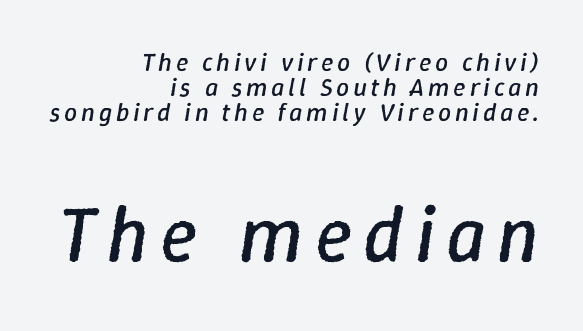
The image shows 78 px regular-weight type, italic (leaning right); set right-aligned, tight line spacing (0.96x), not underlined; the second (bottom) block is 3.0x larger; low stroke contrast and a medium x-height.
